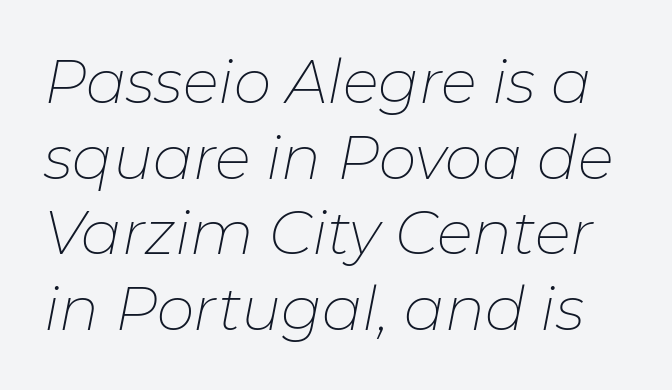
The image shows 60 px thin type, italic (leaning right); set normal line spacing (1.26x), normal letter spacing, not underlined; low stroke contrast and a medium x-height.
